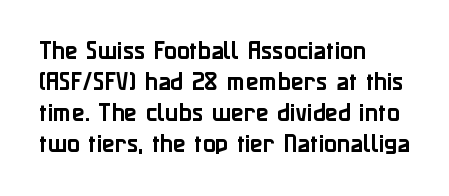
The image shows 21 px text type, upright; set left-aligned, normal line spacing (1.47x), normal letter spacing, not underlined.
